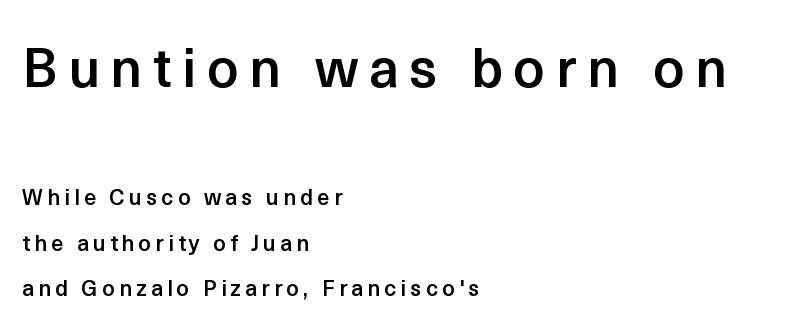
{"serif": "no", "italic": "no", "bold": "semi", "weight": "semibold", "width": "normal", "x_height": "medium", "monospaced": "no", "underline": "no", "align": "left", "line_spacing": "loose", "line_spacing_ratio": 2.06, "larger_block": "first", "size_ratio": 2.5, "glyph_px": 55}
